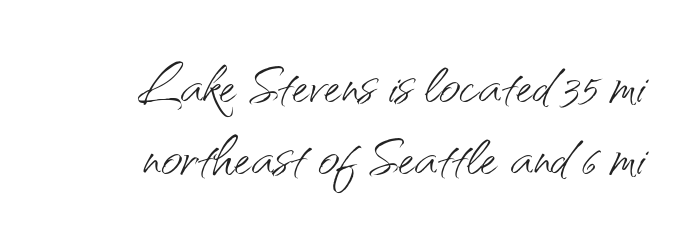
The image shows 74 px light sans-serif type; set right-aligned, tight line spacing (0.97x), normal letter spacing, not underlined; medium stroke contrast and a small x-height.
